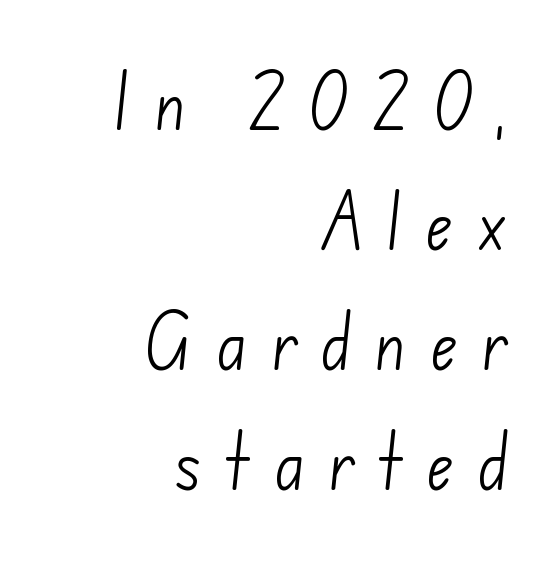
The image shows 60 px light sans-serif type; set right-aligned, loose line spacing (2.0x), unusually wide letter spacing (+0.38 em), not underlined; low stroke contrast and a small x-height.
